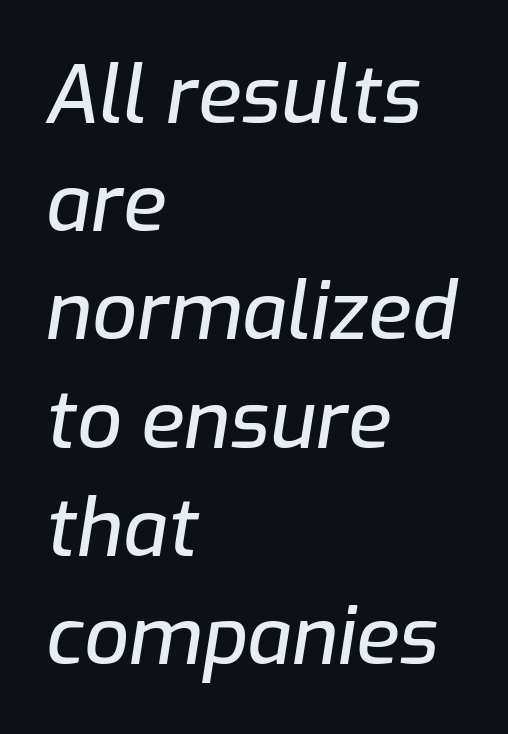
It's the slanting kind of type. Compared with a centered layout, this one pins lines to the left instead. The type is set solid horizontally, with unmodified tracking. Only glyphs here, with clear space below each row. These lines are rendered in a variable-pitch font.
